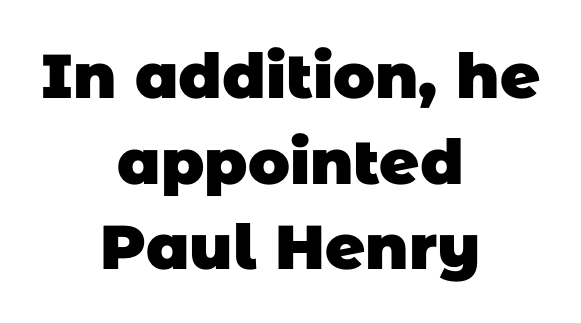
Beneath every word, the page is bare. The characters look thick and weighty, a clear bold. The rendering positions every line midway between the sides. Are there feet on the stems? There aren't — it's a sans. The passage shown has conventional tracking throughout.
